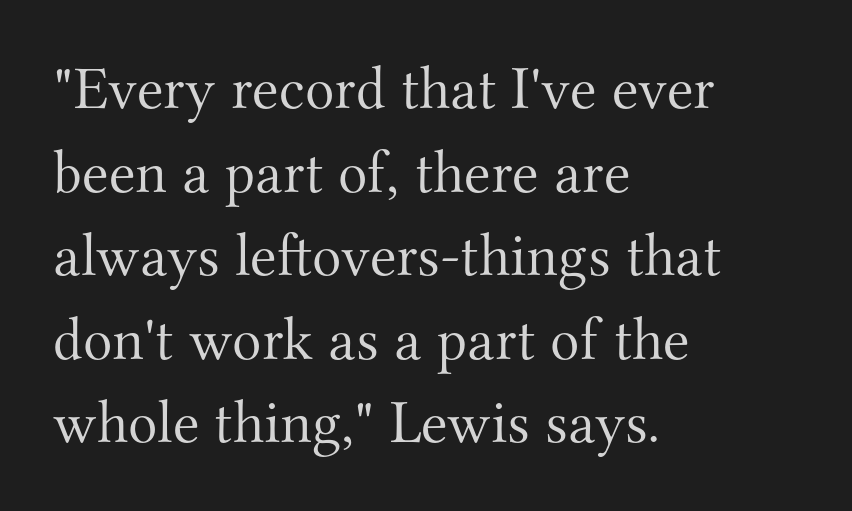
{"serif": "yes", "italic": "no", "bold": "no", "weight": "light", "width": "normal", "stroke_contrast": "medium", "x_height": "small", "monospaced": "no", "underline": "no", "align": "left", "line_spacing": "normal", "line_spacing_ratio": 1.37, "letter_spacing": "normal", "letter_spacing_em": 0.0, "glyph_px": 61}
